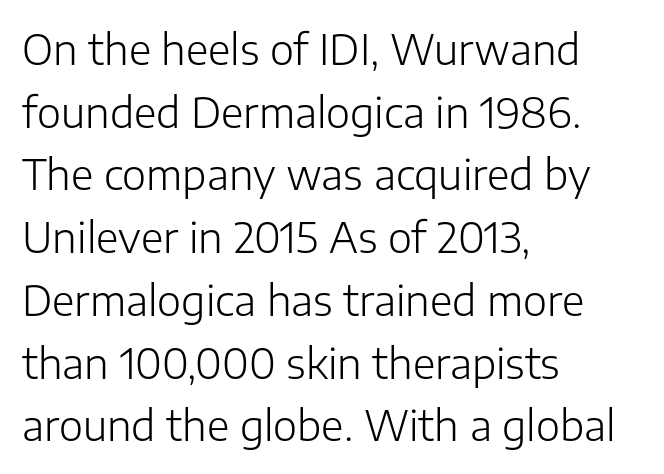
{"serif": "no", "italic": "no", "bold": "no", "weight": "light", "width": "normal", "stroke_contrast": "low", "x_height": "medium", "monospaced": "no", "underline": "no", "align": "left", "line_spacing": "normal", "line_spacing_ratio": 1.53, "letter_spacing": "normal", "letter_spacing_em": 0.0, "glyph_px": 41}
